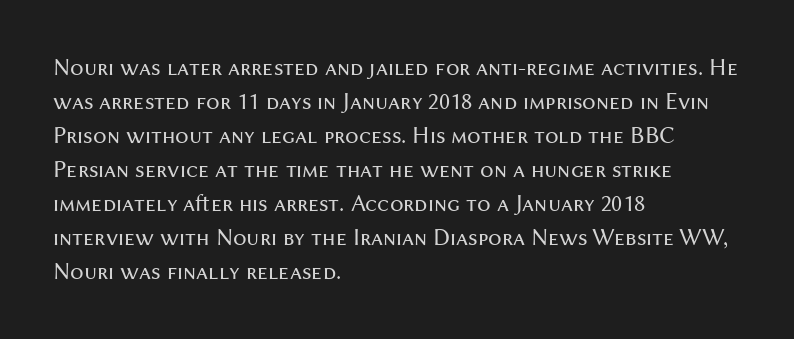
{"italic": "no", "bold": "no", "underline": "no", "align": "left", "line_spacing": "normal", "line_spacing_ratio": 1.42, "letter_spacing": "normal", "letter_spacing_em": 0.0, "glyph_px": 24}
